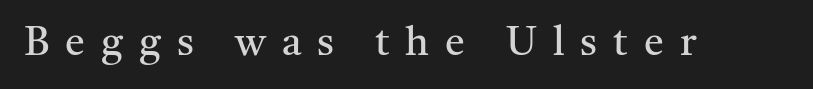
The passage shown is typeset with a serif family. Bold? No — there's no thickening of the strokes. Each letter keeps its own natural width here, so spacing adapts to shape. If you drew a line through each stem, it would be perfectly vertical.
